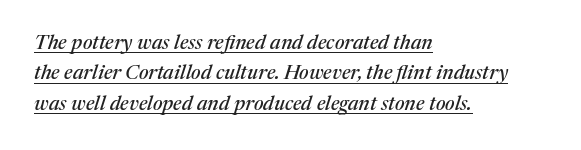
The image shows 20 px text type, italic (leaning right); set left-aligned, normal line spacing (1.52x), normal letter spacing, underlined.
